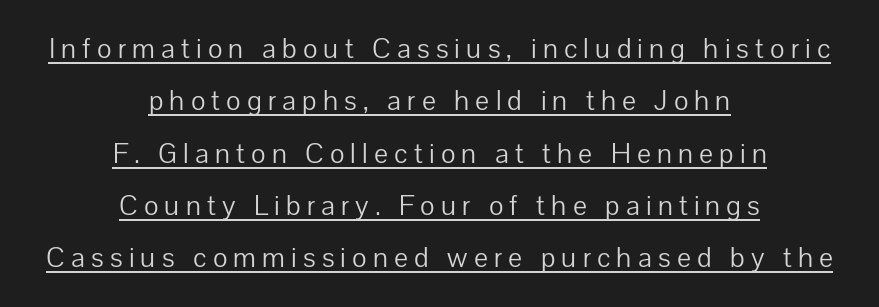
The letters advance in unequal steps, a hallmark of proportional type. The rendering inserts visible extra space after every character. The paragraph has two soft edges and a firm central axis. The letters stand straight up with perfectly vertical stems.
